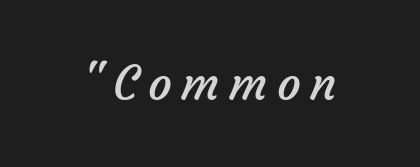
{"serif": "no", "bold": "no", "weight": "regular", "width": "normal", "stroke_contrast": "low", "x_height": "medium", "monospaced": "no", "underline": "no", "letter_spacing": "wide", "letter_spacing_em": 0.2, "glyph_px": 47}
